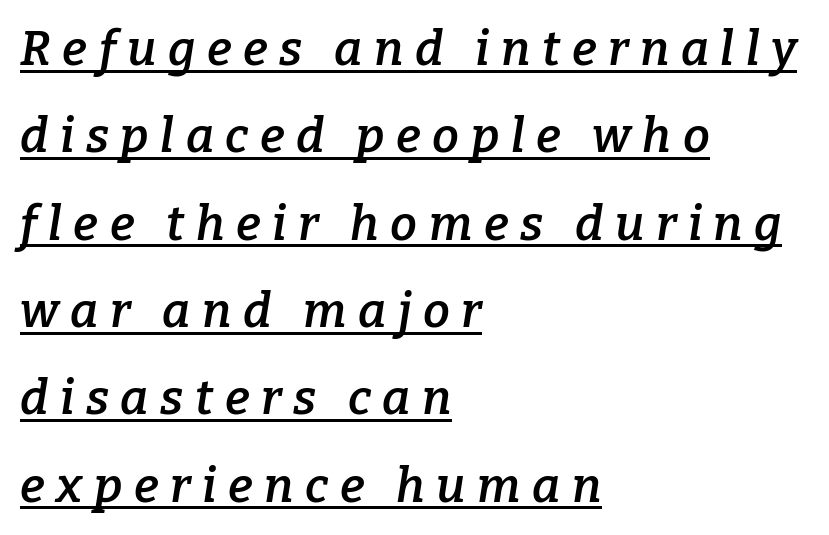
The rendering uses a semibold face; strokes are thickened but not to full bold. What decoration does the sample have? An underline. The rendering applies a slant to the glyphs. Note the varied advance widths — an 'i' is clearly narrower than an 'm'. You can tell from the footed stems that serif type was used.
